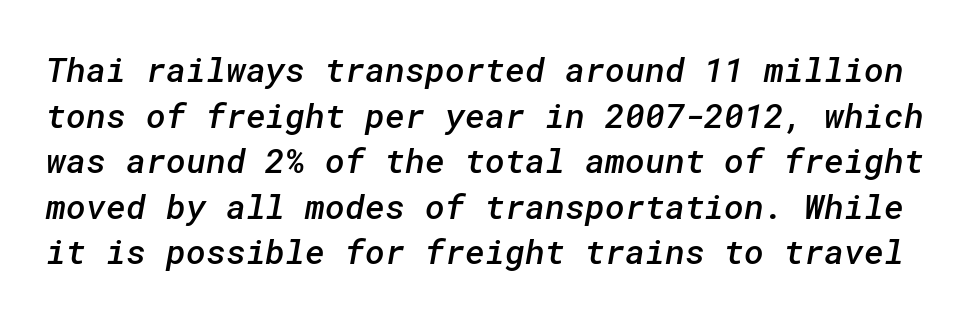
Q: Is the text bold? A: Semi-bold.
Q: Is the typeface a serif or a sans-serif typeface? A: Sans-serif.
Q: Is the text underlined? A: No.
Q: Is the spacing between letters normal or unusually wide? A: Normal.
Q: Is the spacing between lines tight, normal or loose? A: Normal.
Q: Width (condensed, normal, or wide)? A: Normal.
Q: Stroke contrast? A: Low.
Q: x-height? A: Medium.
